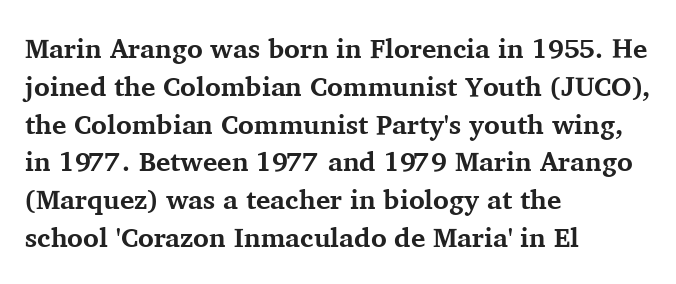
The image shows 27 px bold type, upright; set left-aligned, normal line spacing (1.4x), normal letter spacing, not underlined.
